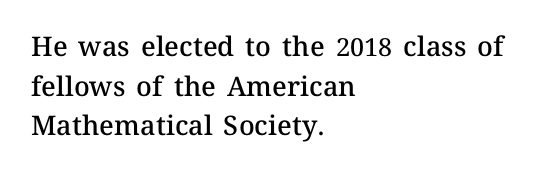
Q: Is the text bold? A: Semi-bold.
Q: Is the text italic (slanted)? A: No, it is upright.
Q: Is the text underlined? A: No.
Q: How is the paragraph aligned? A: Left-aligned.
Q: Is the spacing between letters normal or unusually wide? A: Normal.
Q: Is the spacing between lines tight, normal or loose? A: Normal.
